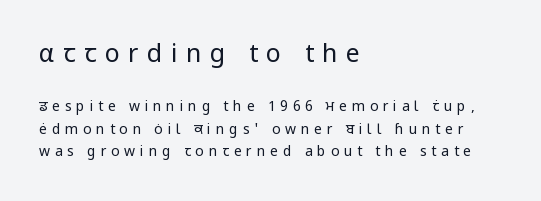
{"italic": "no", "bold": "no", "underline": "no", "align": "left", "line_spacing": "normal", "line_spacing_ratio": 1.58, "letter_spacing": "wide", "letter_spacing_em": 0.34, "larger_block": "first", "size_ratio": 1.79, "glyph_px": 25}
